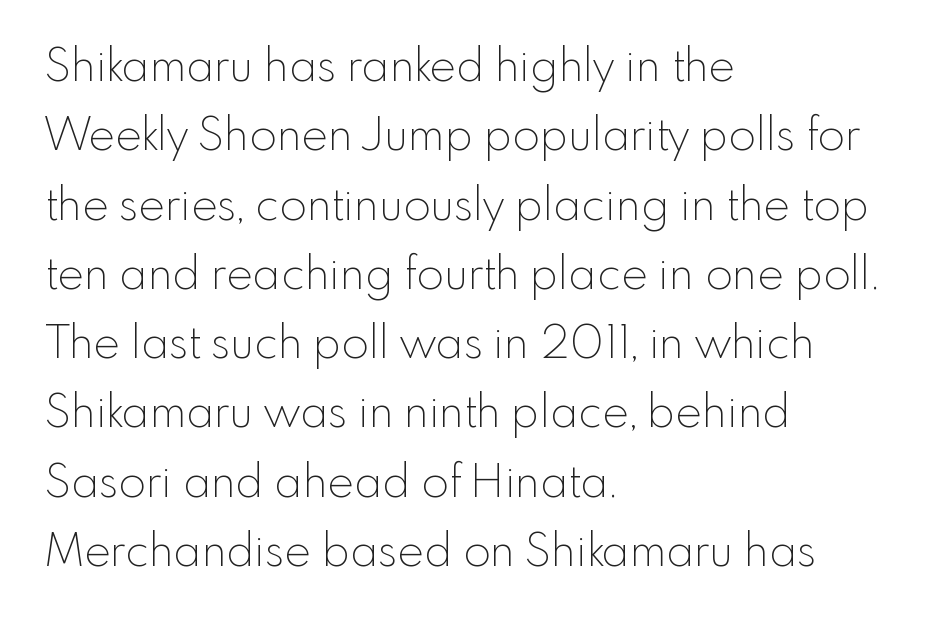
The image shows 45 px thin sans-serif type, upright; set left-aligned, normal line spacing (1.54x), normal letter spacing, not underlined; a small x-height.
